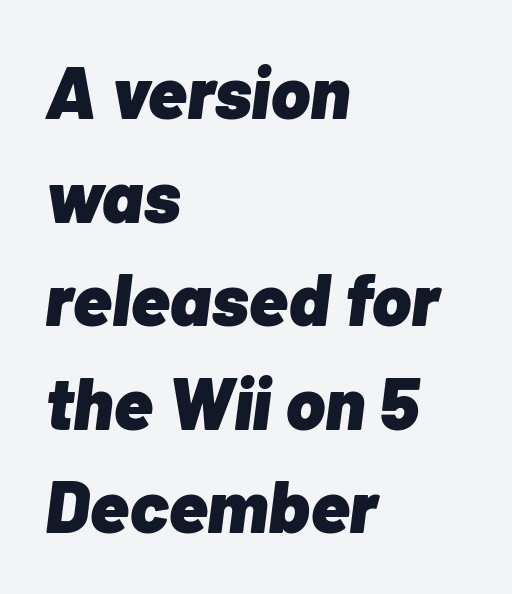
The image shows 74 px heavy type, italic (leaning right); set left-aligned, normal line spacing (1.4x), normal letter spacing, not underlined; low stroke contrast and a medium x-height.
